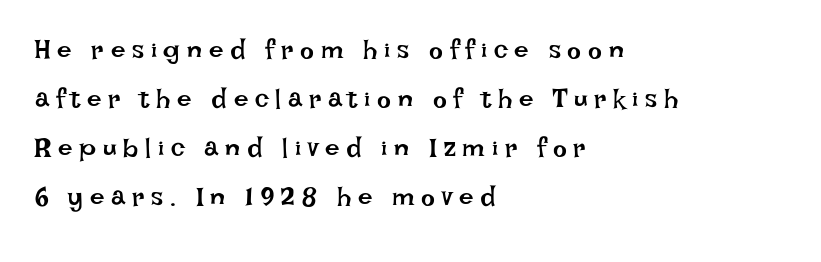
Posture: vertical. Just letters on the line, the space beneath them empty. Glyph-to-glyph distance is far greater than everyday printed text. The typesetting does not lean heavy: it is not bold. Is the block centered? No — it sits flush against the left margin.
